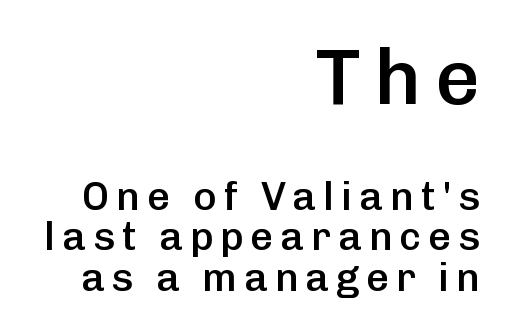
{"serif": "no", "italic": "no", "bold": "semi", "weight": "semibold", "width": "normal", "stroke_contrast": "low", "x_height": "medium", "monospaced": "no", "underline": "no", "align": "right", "line_spacing": "tight", "line_spacing_ratio": 1.01, "larger_block": "first", "size_ratio": 1.98, "glyph_px": 79}
